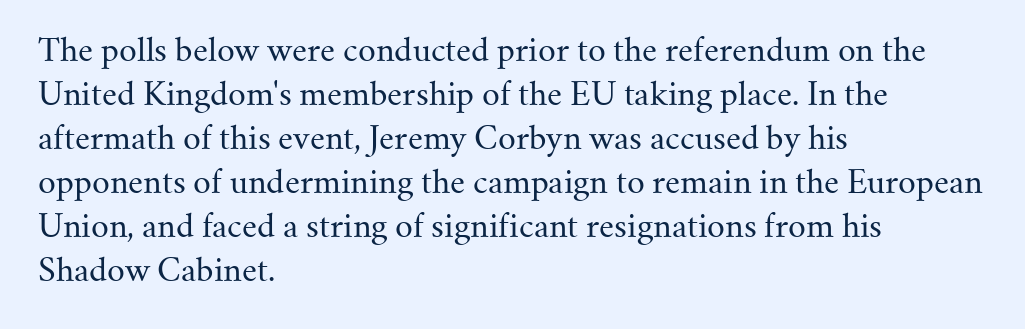
Q: Is the text bold? A: No.
Q: Is the text italic (slanted)? A: No, it is upright.
Q: Is the typeface a serif or a sans-serif typeface? A: Serif.
Q: Is the text underlined? A: No.
Q: How is the paragraph aligned? A: Left-aligned.
Q: Is the spacing between letters normal or unusually wide? A: Normal.
Q: Is the spacing between lines tight, normal or loose? A: Normal.
Q: Width (condensed, normal, or wide)? A: Normal.
Q: Stroke contrast? A: Medium.
Q: x-height? A: Small.
Q: Monospaced? A: No.
